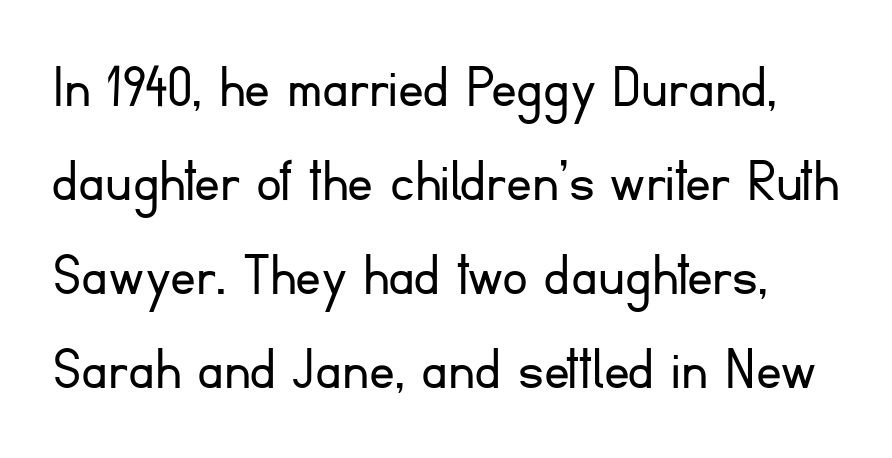
Q: Is the text bold? A: No.
Q: Is the text italic (slanted)? A: No, it is upright.
Q: Is the typeface a serif or a sans-serif typeface? A: Sans-serif.
Q: Is the text underlined? A: No.
Q: Is the spacing between letters normal or unusually wide? A: Normal.
Q: Is the spacing between lines tight, normal or loose? A: Normal.
Q: Width (condensed, normal, or wide)? A: Normal.
Q: Stroke contrast? A: Low.
Q: x-height? A: Small.
Q: Monospaced? A: No.
